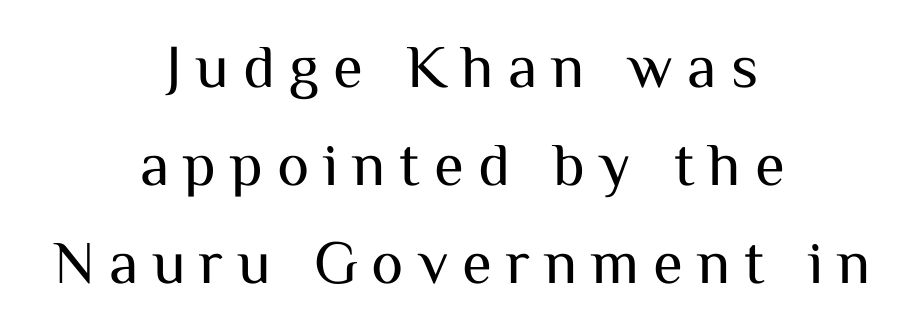
Q: Is the text bold? A: No.
Q: Is the text italic (slanted)? A: No, it is upright.
Q: Is the typeface a serif or a sans-serif typeface? A: Sans-serif.
Q: Is the text underlined? A: No.
Q: How is the paragraph aligned? A: Centered.
Q: Is the spacing between letters normal or unusually wide? A: Unusually wide.
Q: Is the spacing between lines tight, normal or loose? A: Normal.
Q: Width (condensed, normal, or wide)? A: Normal.
Q: Stroke contrast? A: Medium.
Q: x-height? A: Medium.
Q: Monospaced? A: No.
